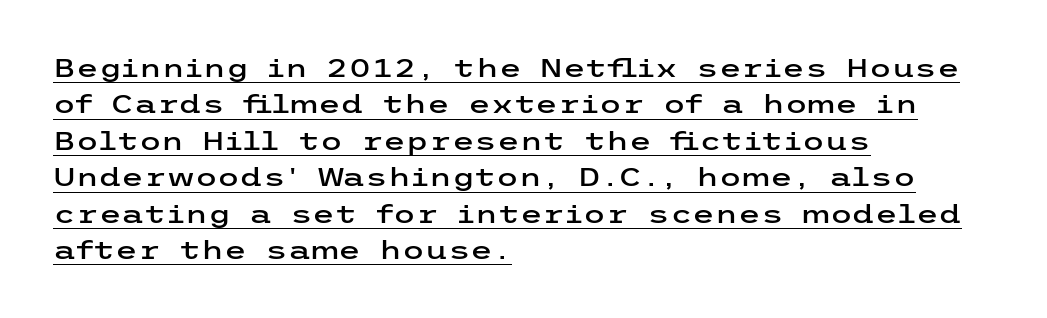
{"italic": "no", "underline": "yes", "align": "left", "line_spacing": "normal", "line_spacing_ratio": 1.4, "letter_spacing": "normal", "letter_spacing_em": 0.0, "glyph_px": 26}
